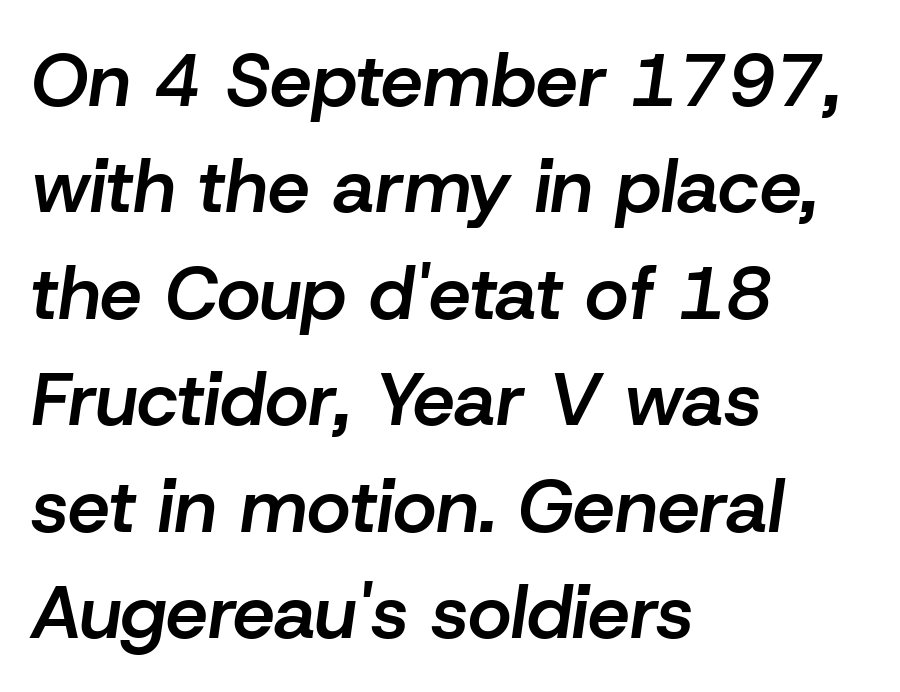
{"italic": "yes", "lean": "right", "slant_degrees": 8, "bold": "semi", "weight": "semibold", "width": "normal", "stroke_contrast": "low", "x_height": "medium", "monospaced": "no", "underline": "no", "align": "left", "line_spacing": "normal", "line_spacing_ratio": 1.42, "letter_spacing": "normal", "letter_spacing_em": 0.0, "glyph_px": 75}
